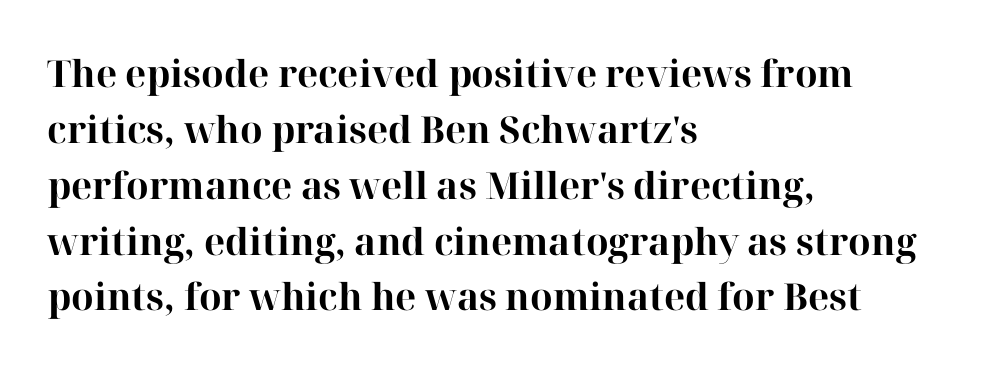
The image shows 37 px bold serif type, upright; set left-aligned, normal line spacing (1.51x), normal letter spacing, not underlined; high stroke contrast and a medium x-height.
